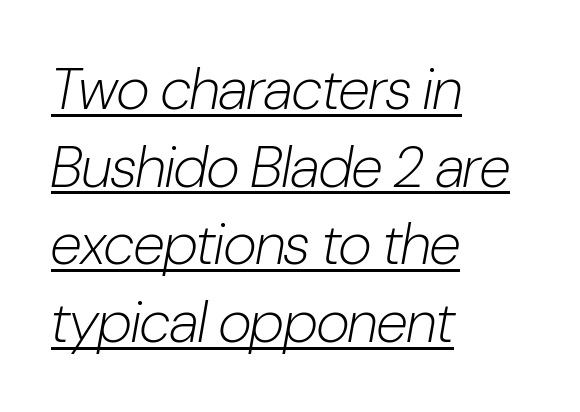
{"italic": "yes", "lean": "right", "slant_degrees": 10, "bold": "no", "weight": "light", "width": "condensed", "stroke_contrast": "low", "x_height": "medium", "monospaced": "no", "underline": "yes", "align": "left", "line_spacing": "normal", "line_spacing_ratio": 1.34, "letter_spacing": "normal", "letter_spacing_em": 0.0, "glyph_px": 58}
